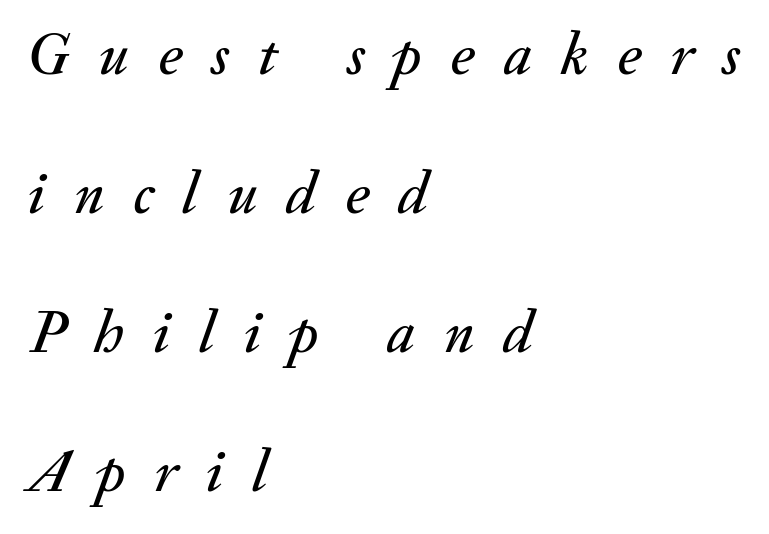
The image shows 61 px text type, italic (leaning right); set left-aligned, loose line spacing (2.28x), unusually wide letter spacing (+0.47 em), not underlined; medium stroke contrast and a small x-height.
